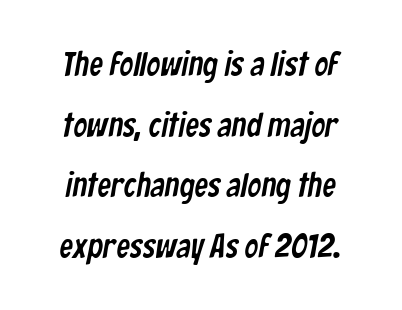
Q: Is the typeface a serif or a sans-serif typeface? A: Sans-serif.
Q: Is the text underlined? A: No.
Q: Is the spacing between letters normal or unusually wide? A: Normal.
Q: Width (condensed, normal, or wide)? A: Condensed.
Q: Stroke contrast? A: Low.
Q: x-height? A: Medium.
Q: Monospaced? A: No.
